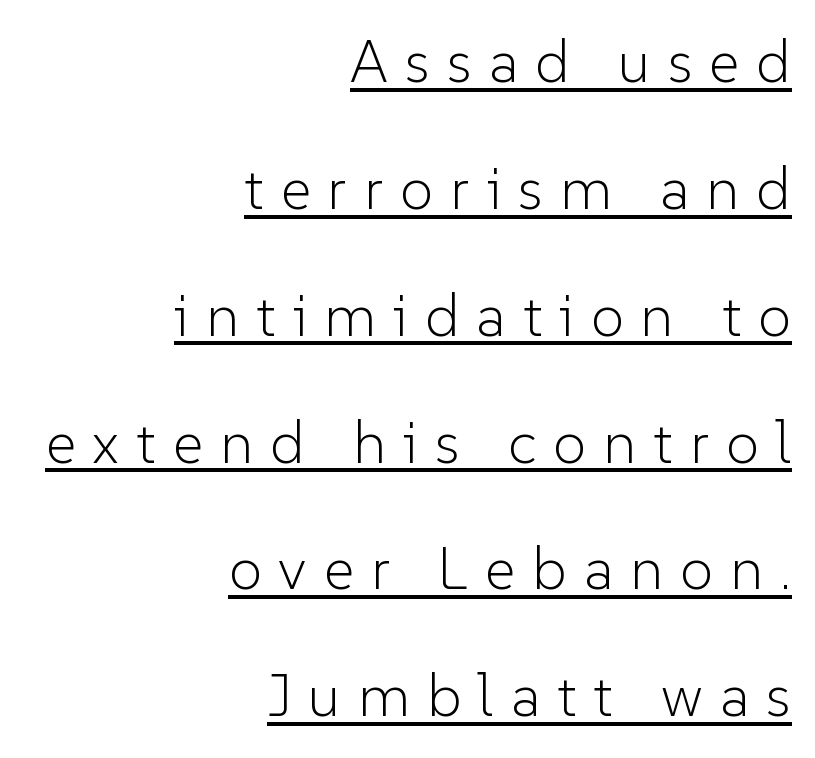
{"serif": "no", "italic": "no", "bold": "no", "weight": "light", "width": "normal", "stroke_contrast": "low", "x_height": "medium", "monospaced": "no", "underline": "yes", "align": "right", "line_spacing": "loose", "line_spacing_ratio": 2.15, "letter_spacing": "wide", "letter_spacing_em": 0.29, "glyph_px": 59}
